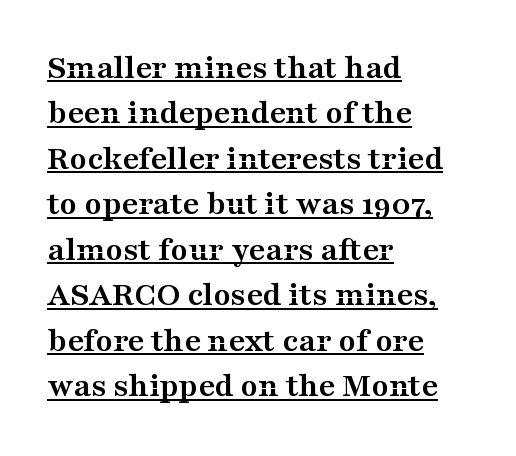
The image shows 35 px semibold, wide serif type, upright; set left-aligned, normal line spacing (1.3x), normal letter spacing, underlined; medium stroke contrast and a medium x-height.
